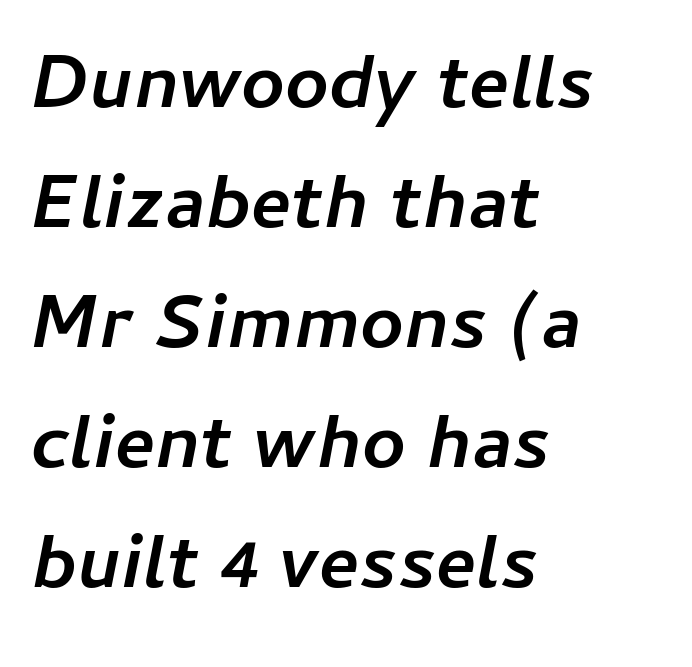
Would a proofreader flag this as italicized? Yes. If you drew a ruler down the left edge, every line would touch it. Plenty of ink on the page — the face is bold. The zone under the glyphs is completely vacant. Each new line begins a customary step beneath the previous one.
